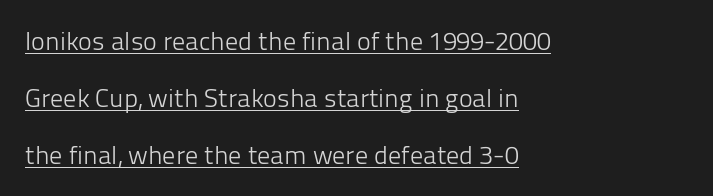
The image shows 26 px text type, upright; set left-aligned, loose line spacing (2.19x), normal letter spacing, underlined.
